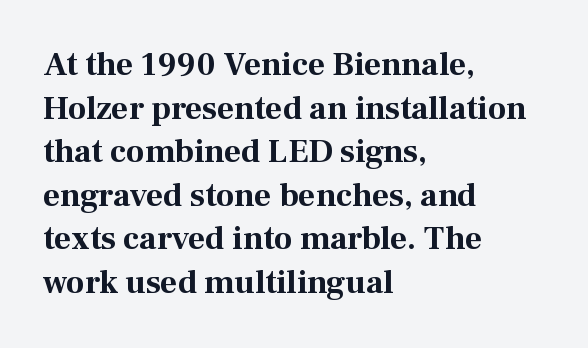
Q: Is the text bold? A: Yes.
Q: Is the text italic (slanted)? A: No, it is upright.
Q: Is the typeface a serif or a sans-serif typeface? A: Serif.
Q: Is the text underlined? A: No.
Q: How is the paragraph aligned? A: Left-aligned.
Q: Is the spacing between letters normal or unusually wide? A: Normal.
Q: Is the spacing between lines tight, normal or loose? A: Normal.
Q: Width (condensed, normal, or wide)? A: Normal.
Q: Stroke contrast? A: Medium.
Q: x-height? A: Medium.
Q: Monospaced? A: No.
